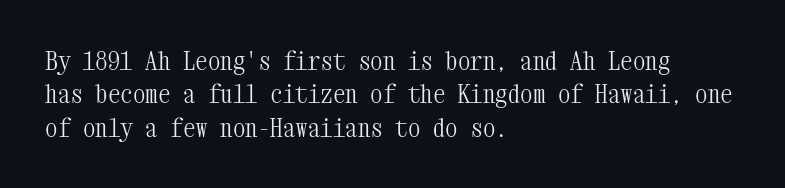
The image shows 25 px text type, upright; set left-aligned, normal line spacing (1.34x), normal letter spacing, not underlined.
